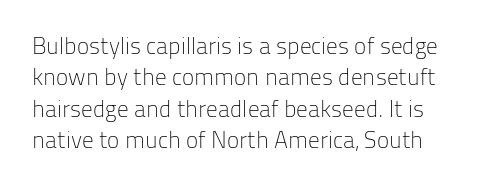
The image shows 23 px text type, upright; set normal line spacing (1.36x), normal letter spacing, not underlined.
